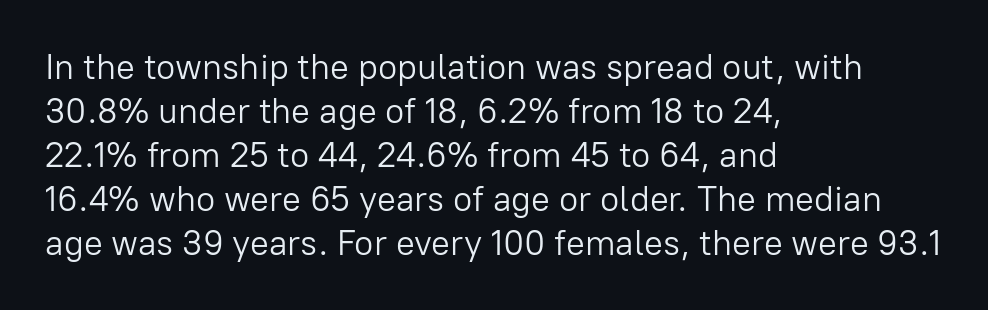
Unmarked baselines from the first word to the last. Is the type heavy? It reads as light-to-regular instead. This sample has the flowing, uneven cadence of proportional lettering. Students, observe: this is what conventionally led text looks like. Each line starts at the same left margin while the right side varies. I'd call this a sans setting — the letters go barefoot.
